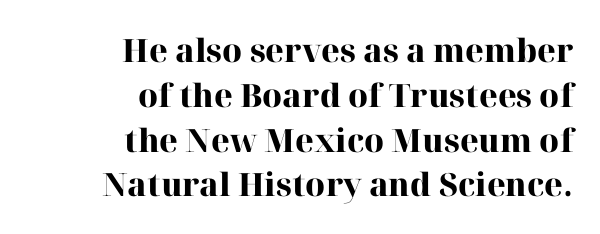
Q: Is the text bold? A: Yes.
Q: Is the text italic (slanted)? A: No, it is upright.
Q: Is the typeface a serif or a sans-serif typeface? A: Serif.
Q: Is the text underlined? A: No.
Q: How is the paragraph aligned? A: Right-aligned.
Q: Is the spacing between letters normal or unusually wide? A: Normal.
Q: Is the spacing between lines tight, normal or loose? A: Normal.
Q: Width (condensed, normal, or wide)? A: Normal.
Q: Stroke contrast? A: High.
Q: x-height? A: Medium.
Q: Monospaced? A: No.
